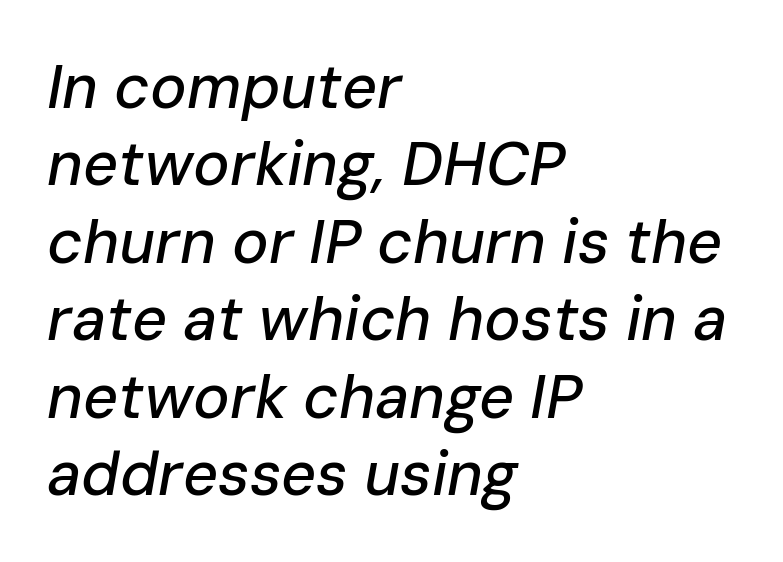
Q: Is the text italic (slanted)? A: Yes, it leans right by about 10 degrees.
Q: Is the text underlined? A: No.
Q: How is the paragraph aligned? A: Left-aligned.
Q: Is the spacing between letters normal or unusually wide? A: Normal.
Q: Is the spacing between lines tight, normal or loose? A: Normal.
Q: Width (condensed, normal, or wide)? A: Normal.
Q: Stroke contrast? A: Low.
Q: x-height? A: Medium.
Q: Monospaced? A: No.
